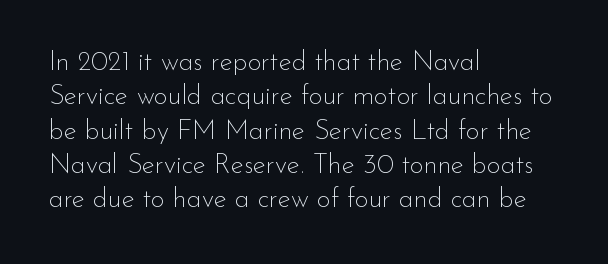
The letterforms sit at book weight or below. Honestly, the letter spacing is just normal — you wouldn't notice it. The type sits square on the baseline with zero lean. Unmarked baselines from the first word to the last. The text block is weighted toward the left margin, trailing off unevenly rightward. The designer left line spacing at the default.
